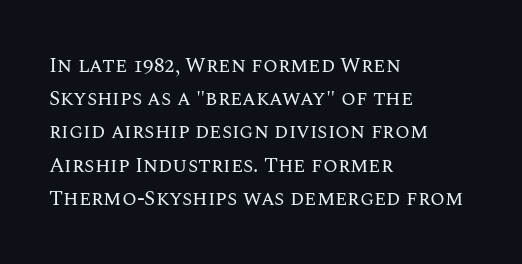
The face looks like a standard text weight, possibly lighter. Short and long lines alike share a common starting point at left. Vertically, the passage feels balanced, rows spaced as you'd expect. A bare baseline throughout the passage. Here the glyphs are tracked normally, forming tight word shapes.
